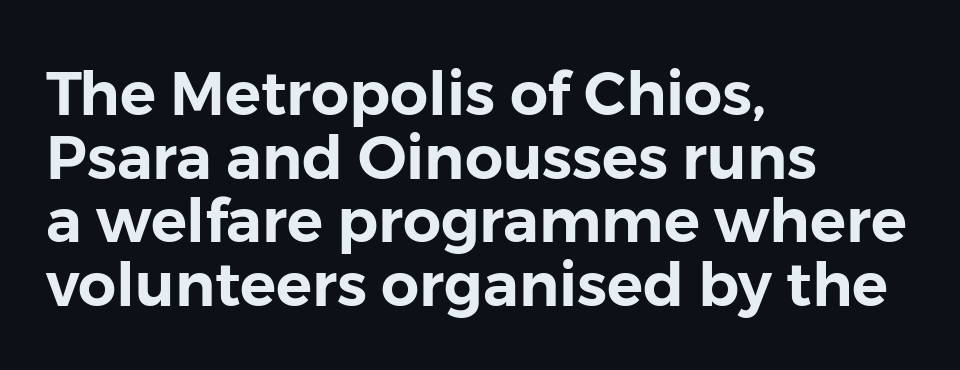
Q: Is the text italic (slanted)? A: No, it is upright.
Q: Is the typeface a serif or a sans-serif typeface? A: Sans-serif.
Q: Is the text underlined? A: No.
Q: How is the paragraph aligned? A: Left-aligned.
Q: Is the spacing between letters normal or unusually wide? A: Normal.
Q: Is the spacing between lines tight, normal or loose? A: Tight.
Q: Width (condensed, normal, or wide)? A: Normal.
Q: Stroke contrast? A: Low.
Q: x-height? A: Medium.
Q: Monospaced? A: No.
